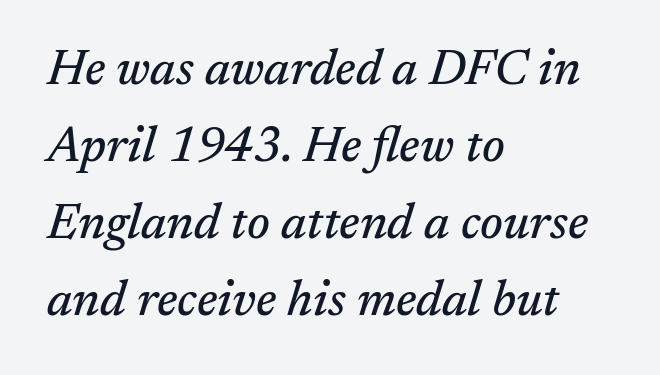
{"serif": "yes", "italic": "yes", "lean": "right", "slant_degrees": 17, "width": "normal", "stroke_contrast": "medium", "x_height": "medium", "monospaced": "no", "underline": "no", "align": "left", "line_spacing": "normal", "line_spacing_ratio": 1.57, "letter_spacing": "normal", "letter_spacing_em": 0.0, "glyph_px": 49}
